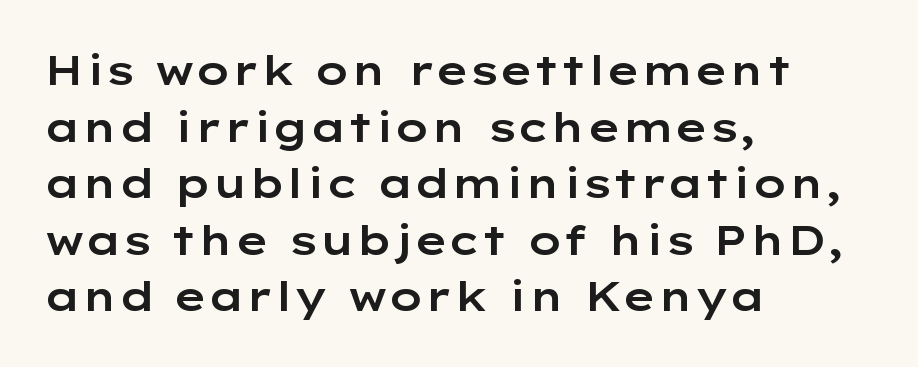
The image shows 41 px wide sans-serif type, upright; set left-aligned, normal line spacing (1.38x), normal letter spacing, not underlined; low stroke contrast and a medium x-height.
